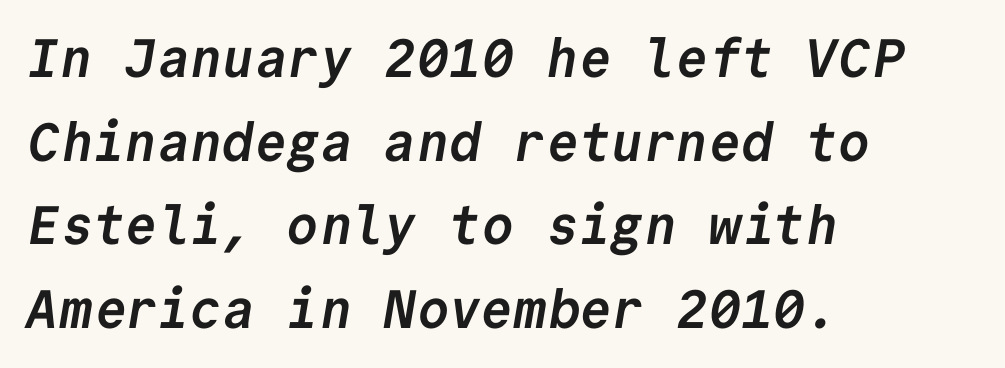
The image shows 54 px semibold sans-serif type, monospaced; set left-aligned, normal line spacing (1.55x), normal letter spacing, not underlined; low stroke contrast and a medium x-height.
